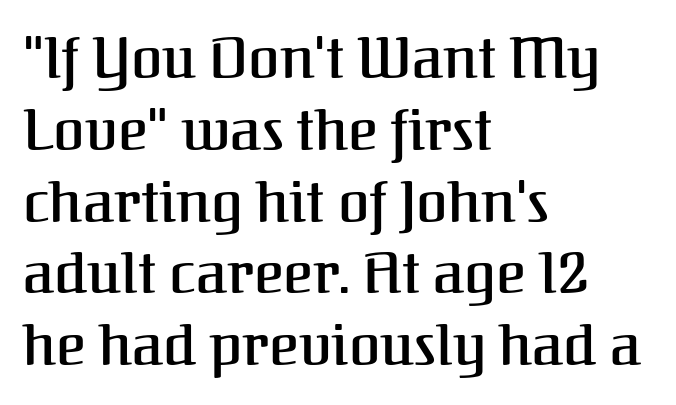
{"serif": "yes", "italic": "no", "width": "normal", "stroke_contrast": "medium", "x_height": "medium", "monospaced": "no", "underline": "no", "align": "left", "line_spacing": "normal", "line_spacing_ratio": 1.26, "letter_spacing": "normal", "letter_spacing_em": 0.0, "glyph_px": 57}
